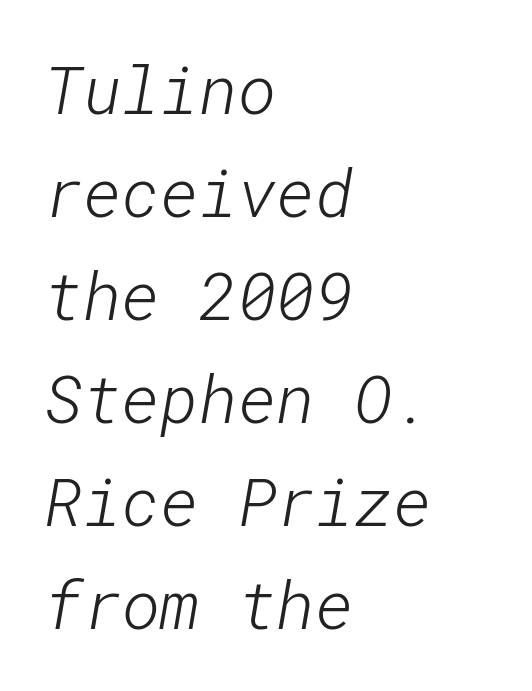
The zone under the glyphs is completely vacant. This rendering uses left alignment, leaving the right contour irregular. The rendering shows plain stroke endings on the letterforms — a sans-serif design. You could call the tracking neutral — neither tight nor loose. Rows of type keep a routine distance in the vertical direction. Weight class: somewhere from thin through regular.
